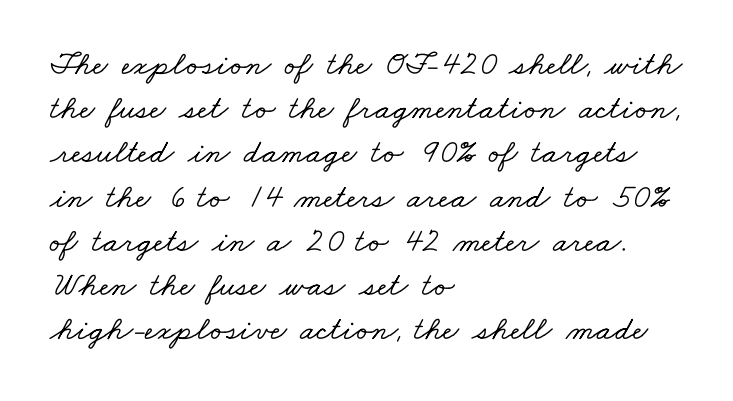
The image shows 34 px wide serif type; set left-aligned, normal line spacing (1.3x), normal letter spacing, not underlined; low stroke contrast and a small x-height.
